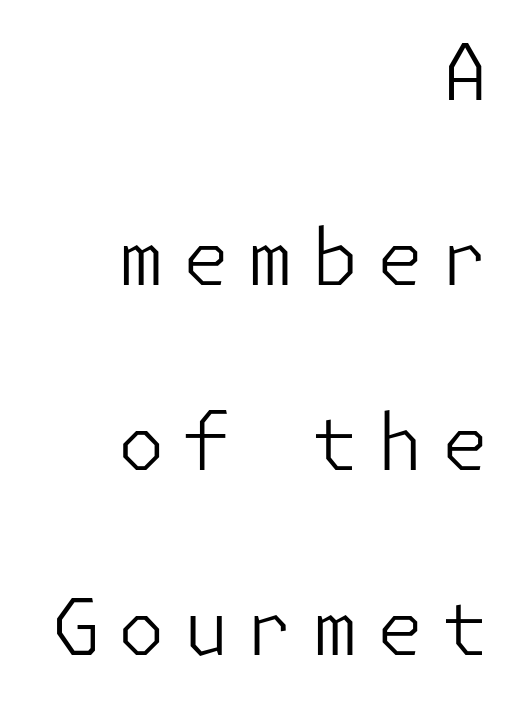
{"serif": "no", "italic": "no", "bold": "no", "weight": "light", "width": "normal", "stroke_contrast": "low", "x_height": "medium", "underline": "no", "align": "right", "line_spacing": "loose", "line_spacing_ratio": 2.37, "letter_spacing": "wide", "letter_spacing_em": 0.21, "glyph_px": 78}
